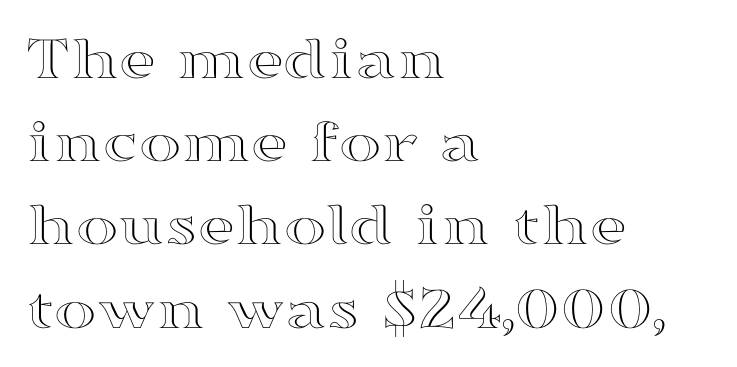
The image shows 64 px wide type, upright; set left-aligned, normal line spacing (1.3x), normal letter spacing, not underlined; a medium x-height.
